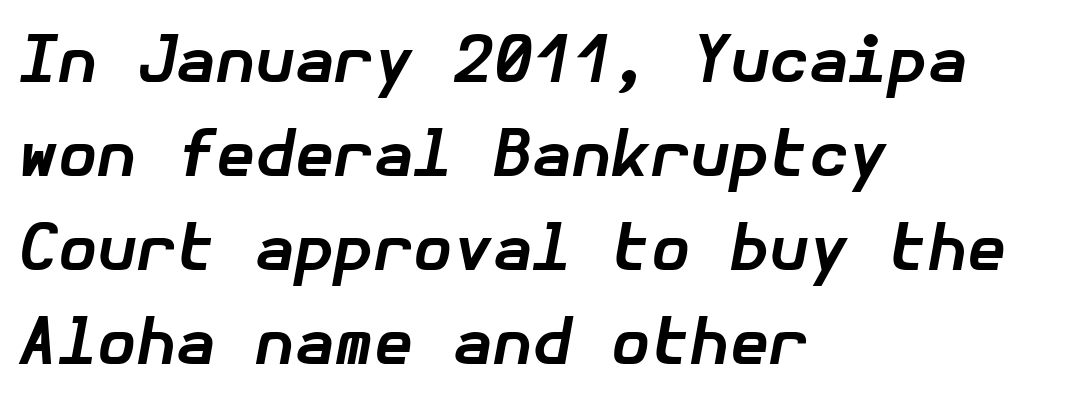
Q: Is the text bold? A: Yes.
Q: Is the text italic (slanted)? A: Yes, it leans right by about 10 degrees.
Q: Is the text underlined? A: No.
Q: How is the paragraph aligned? A: Left-aligned.
Q: Is the spacing between letters normal or unusually wide? A: Normal.
Q: Is the spacing between lines tight, normal or loose? A: Normal.
Q: Width (condensed, normal, or wide)? A: Normal.
Q: Stroke contrast? A: Low.
Q: x-height? A: Medium.
